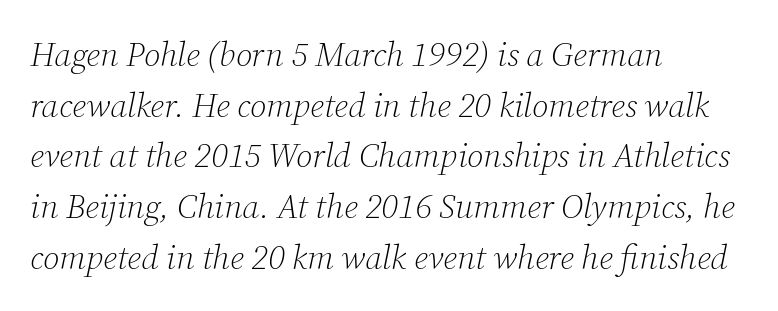
{"serif": "yes", "italic": "yes", "lean": "right", "slant_degrees": 12, "bold": "no", "weight": "light", "width": "normal", "stroke_contrast": "low", "x_height": "medium", "monospaced": "no", "underline": "no", "align": "left", "line_spacing": "normal", "line_spacing_ratio": 1.49, "letter_spacing": "normal", "letter_spacing_em": 0.0, "glyph_px": 34}
